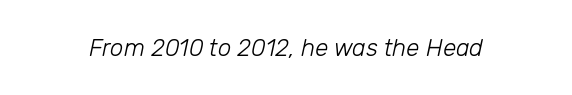
{"italic": "yes", "lean": "right", "slant_degrees": 12, "bold": "no", "underline": "no", "letter_spacing": "normal", "letter_spacing_em": 0.0, "glyph_px": 24}
